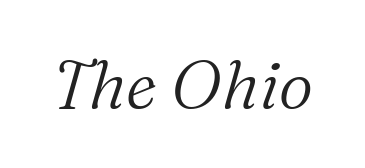
{"serif": "yes", "italic": "yes", "lean": "right", "slant_degrees": 16, "bold": "no", "weight": "light", "width": "normal", "stroke_contrast": "medium", "x_height": "medium", "monospaced": "no", "underline": "no", "letter_spacing": "normal", "letter_spacing_em": 0.0, "glyph_px": 67}
